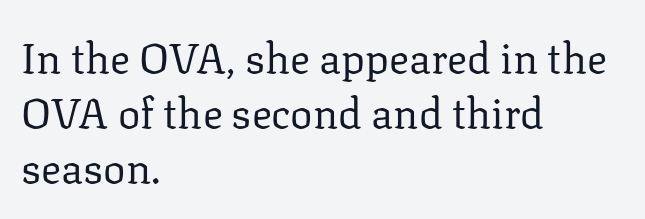
The image shows 42 px regular-weight serif type, upright; set left-aligned, normal line spacing (1.31x), normal letter spacing, not underlined; low stroke contrast and a medium x-height.
